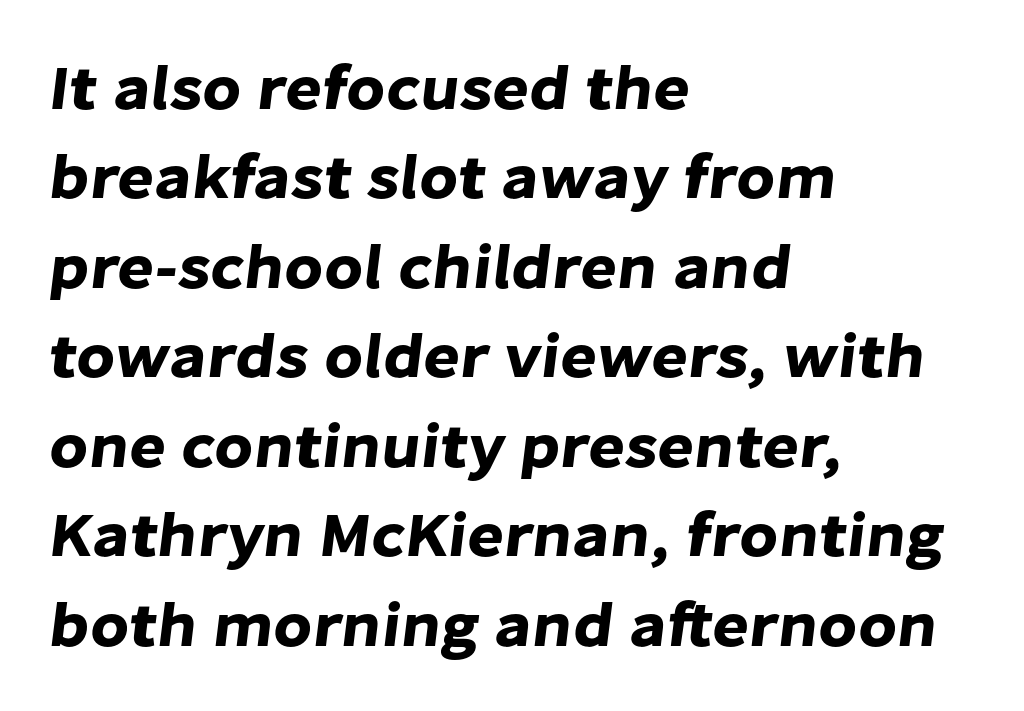
The image shows 63 px sans-serif type; set left-aligned, normal line spacing (1.42x), normal letter spacing, not underlined; low stroke contrast and a medium x-height.
